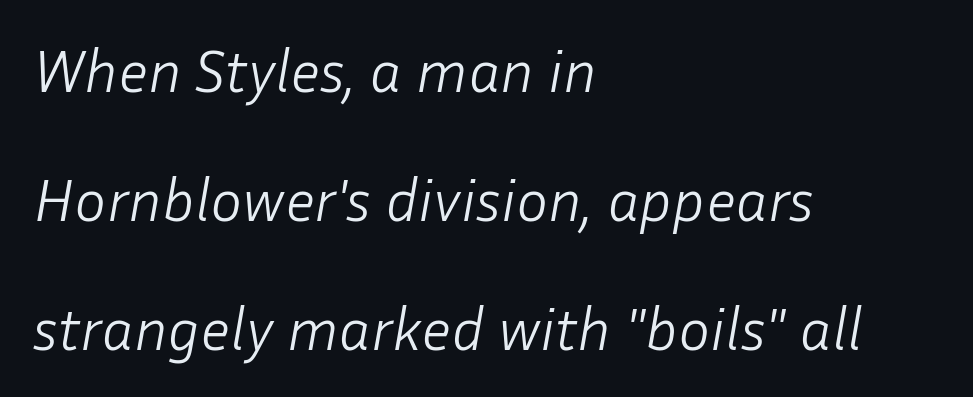
{"italic": "yes", "lean": "right", "slant_degrees": 10, "bold": "no", "weight": "light", "width": "normal", "stroke_contrast": "low", "x_height": "medium", "monospaced": "no", "underline": "no", "align": "left", "line_spacing": "loose", "line_spacing_ratio": 2.15, "letter_spacing": "normal", "letter_spacing_em": 0.0, "glyph_px": 60}
